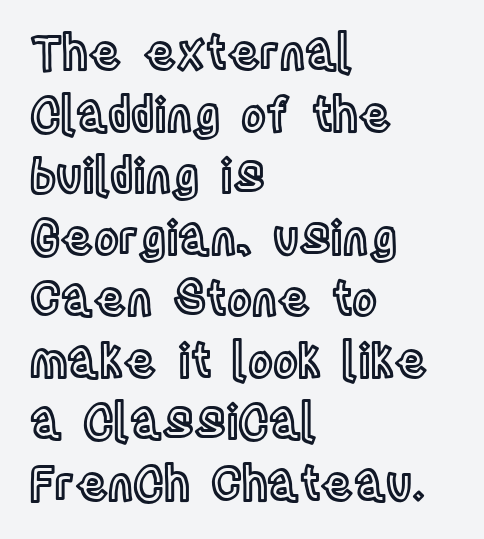
Varying glyph widths throughout — classic text-font behaviour. Clear beneath every line of the passage. Horizontal alignment here is leftward, the default for most running prose. The rendering uses a moderate line-height, typical for paragraphs. A typesetter would mark this as roman, not italic. You could call the tracking neutral — neither tight nor loose.
